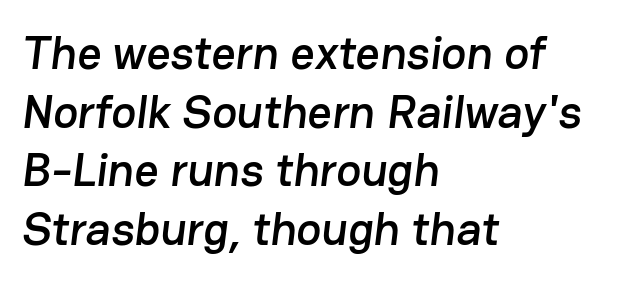
{"serif": "no", "width": "normal", "stroke_contrast": "low", "x_height": "medium", "monospaced": "no", "underline": "no", "align": "left", "line_spacing": "normal", "line_spacing_ratio": 1.25, "letter_spacing": "normal", "letter_spacing_em": 0.0, "glyph_px": 47}
